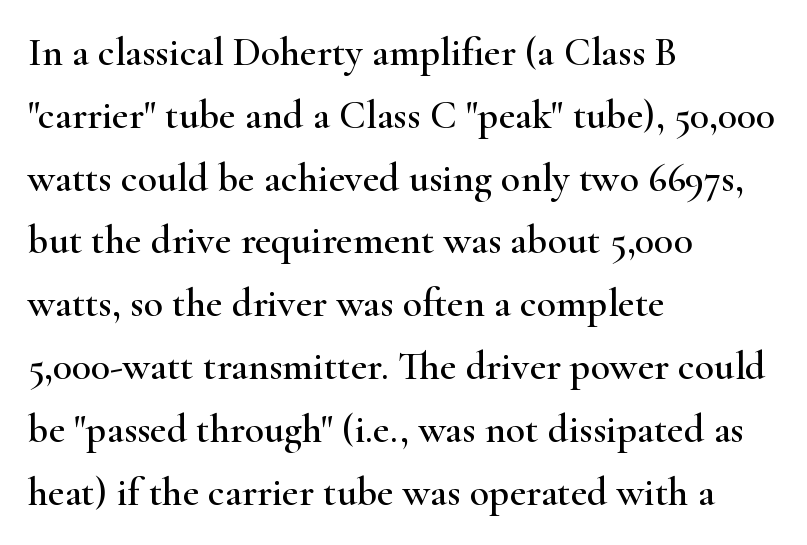
Notice how the stems are strictly vertical — no italics here. All the whitespace from short lines collects on the right. Does the leading feel generous? No, just average. Here the designer chose a conventional face with non-uniform glyph widths. Each word holds together tightly as a unit, with standard inter-letter gaps.
